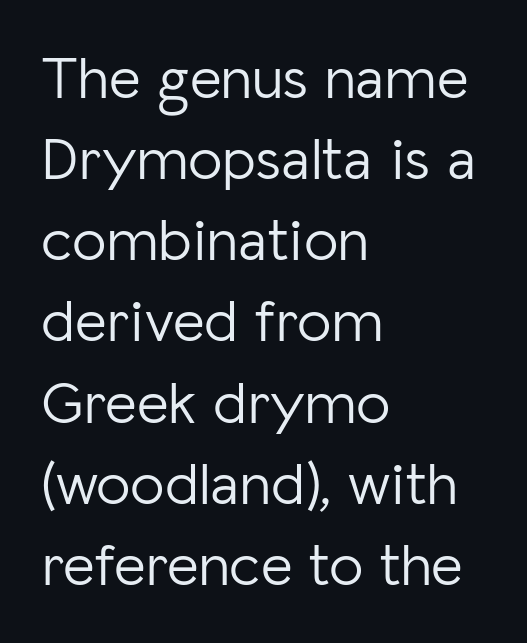
Words float on clear page, feet unadorned. Baseline-to-baseline distance is the conventional proportion of letter height. Is this a fixed-width face? No — the glyphs have proportional, varying widths. Posture: straight, roman, zero tilt.
